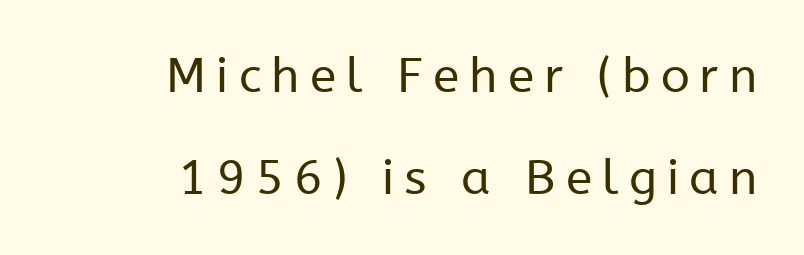
The image shows 48 px regular-weight sans-serif type, upright; set right-aligned, loose line spacing (2.13x), unusually wide letter spacing (+0.21 em), not underlined; low stroke contrast and a medium x-height.
